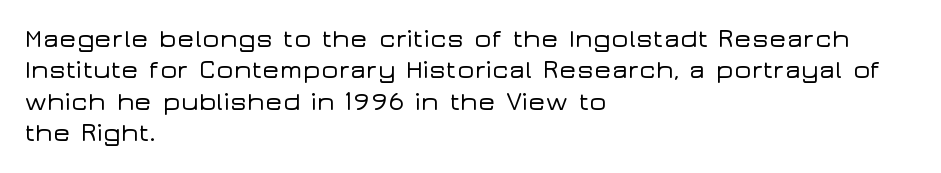
{"italic": "no", "underline": "no", "align": "left", "line_spacing_ratio": 1.21, "letter_spacing": "normal", "letter_spacing_em": 0.0, "glyph_px": 26}
